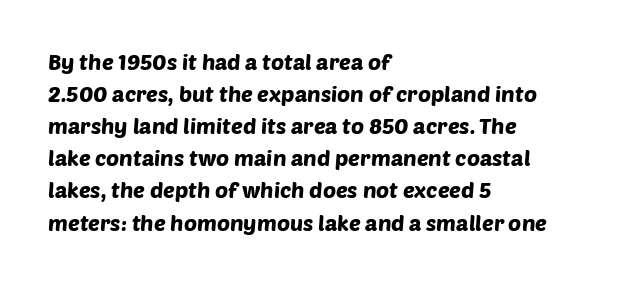
Visually the block forms a straight wall on the left and a jagged coastline on the right. This rendering leaves character spacing at its baseline value. The space beneath each line is pristine and unruled. In terms of leading, this rendering sits right in the middle.
